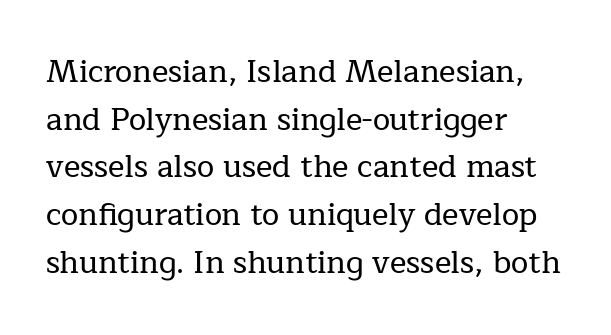
{"serif": "yes", "italic": "no", "width": "normal", "stroke_contrast": "low", "x_height": "medium", "monospaced": "no", "underline": "no", "align": "left", "line_spacing": "normal", "line_spacing_ratio": 1.54, "letter_spacing": "normal", "letter_spacing_em": 0.0, "glyph_px": 31}
